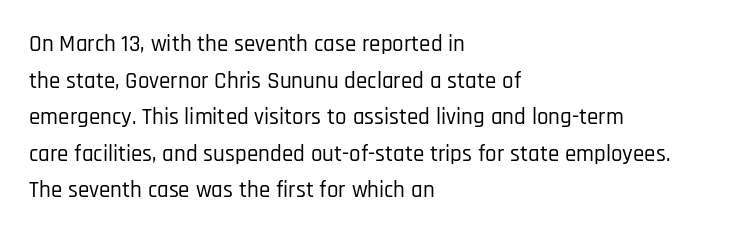
{"italic": "no", "underline": "no", "align": "left", "line_spacing": "normal", "line_spacing_ratio": 1.59, "letter_spacing": "normal", "letter_spacing_em": 0.0, "glyph_px": 23}
